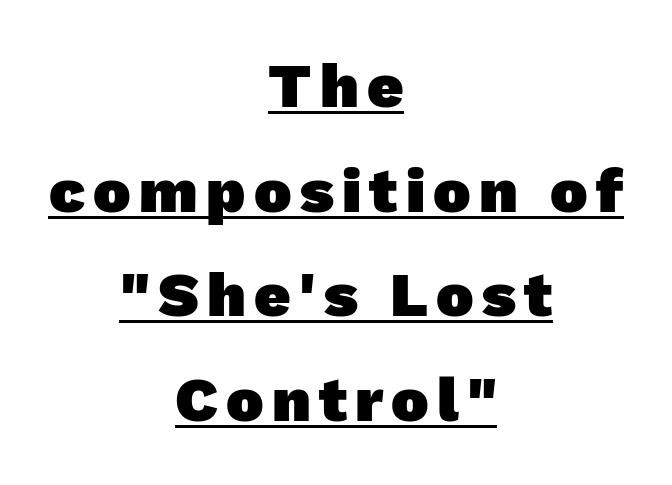
Caption: lettering with a line underneath. In CSS terms this would be text-align: center. A full-strength bold gives these letters their thick strokes. These lines are rendered in a variable-pitch font. How would I describe the line gaps? Plain and ordinary.
